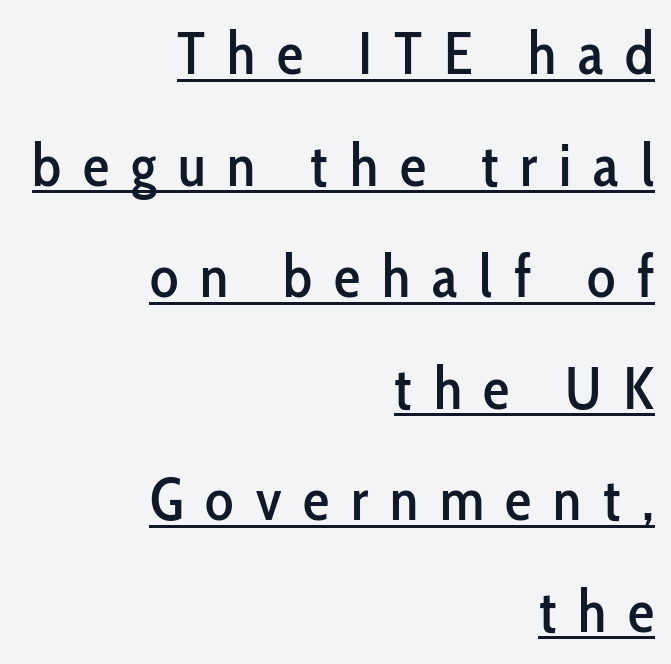
The image shows 59 px condensed sans-serif type, upright; set right-aligned, line spacing 1.89x, unusually wide letter spacing (+0.37 em), underlined; low stroke contrast and a medium x-height.
